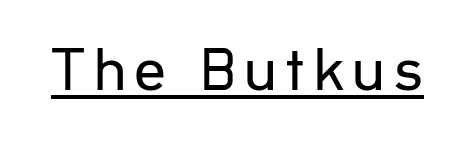
The image shows 63 px regular-weight sans-serif type, upright; set underlined; low stroke contrast and a medium x-height.
